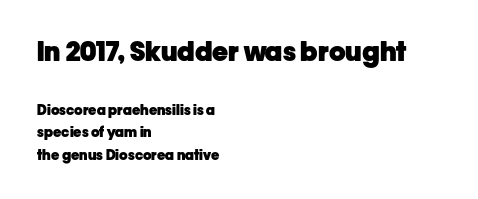
The image shows 27 px bold type, upright; set left-aligned, normal line spacing (1.6x), normal letter spacing, not underlined; the first (top) block is 1.93x larger.
